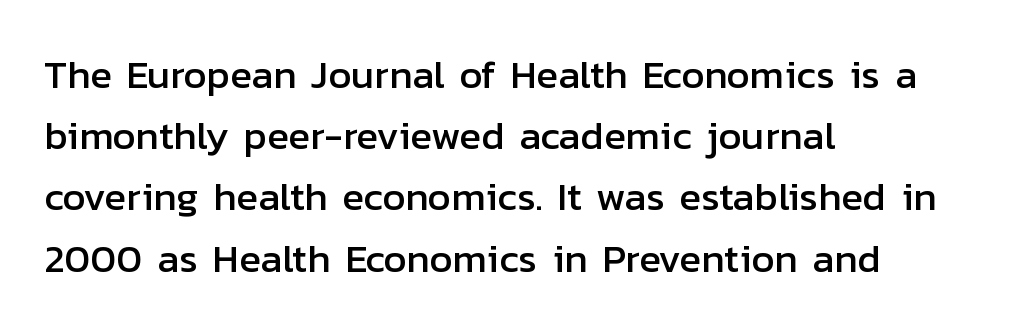
{"serif": "no", "italic": "no", "width": "normal", "stroke_contrast": "low", "x_height": "medium", "monospaced": "no", "underline": "no", "align": "left", "line_spacing": "normal", "line_spacing_ratio": 1.53, "letter_spacing": "normal", "letter_spacing_em": 0.0, "glyph_px": 40}
